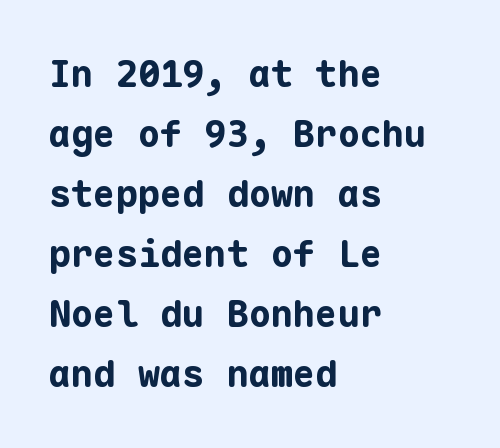
Stroke thickness is high; the sample reads as a true bold. Every stem runs plumb, perpendicular to the baseline. Descenders are the only things crossing below the line. Each line starts at the same left margin while the right side varies. You could count columns in this text — the font is strictly monospaced. This is sans-serif lettering, the kind often seen on screens and signage.
